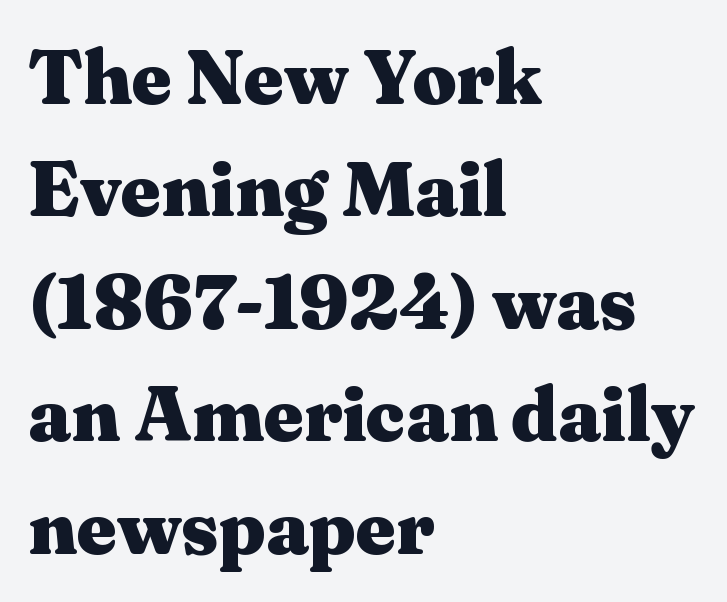
Q: Is the text bold? A: Yes.
Q: Is the text italic (slanted)? A: No, it is upright.
Q: Is the typeface a serif or a sans-serif typeface? A: Serif.
Q: Is the text underlined? A: No.
Q: How is the paragraph aligned? A: Left-aligned.
Q: Is the spacing between letters normal or unusually wide? A: Normal.
Q: Is the spacing between lines tight, normal or loose? A: Normal.
Q: Width (condensed, normal, or wide)? A: Wide.
Q: Stroke contrast? A: Medium.
Q: x-height? A: Medium.
Q: Monospaced? A: No.
